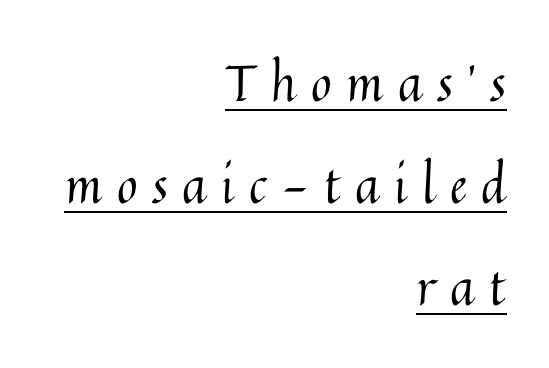
Descenders here cross a horizontal rule under the line. Each stroke keeps to a modest, everyday thickness or less. This rendering uses right alignment, leaving the left contour irregular.
